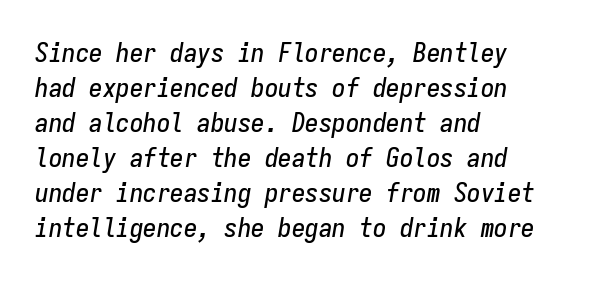
The image shows 27 px text type, italic (leaning right); set left-aligned, normal line spacing (1.3x), normal letter spacing, not underlined.
